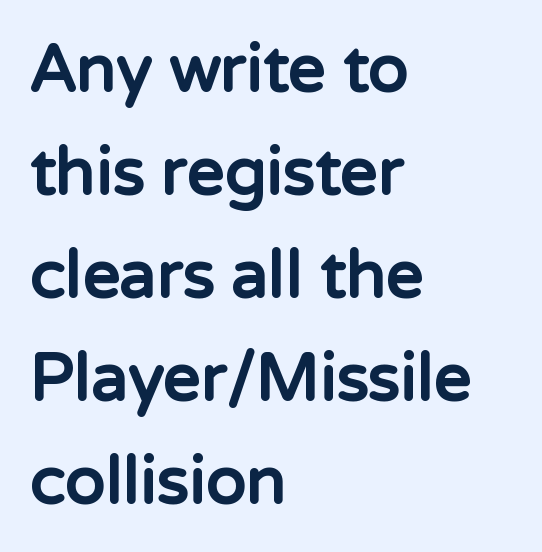
{"serif": "no", "italic": "no", "bold": "yes", "weight": "bold", "width": "normal", "stroke_contrast": "low", "x_height": "medium", "monospaced": "no", "underline": "no", "align": "left", "line_spacing": "normal", "line_spacing_ratio": 1.56, "letter_spacing": "normal", "letter_spacing_em": 0.0, "glyph_px": 66}
